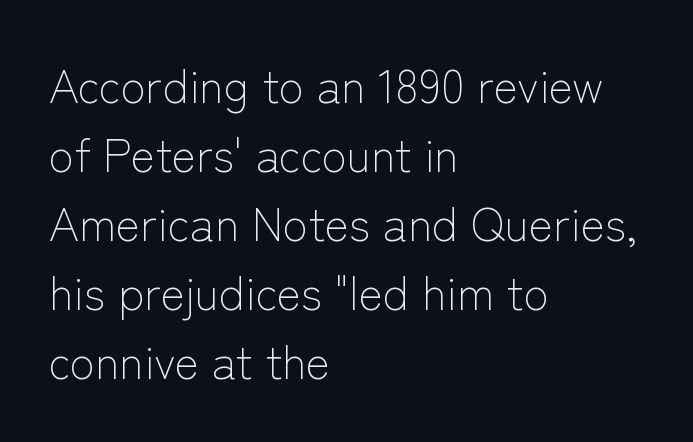
Q: Is the text bold? A: No.
Q: Is the text italic (slanted)? A: No, it is upright.
Q: Is the typeface a serif or a sans-serif typeface? A: Sans-serif.
Q: Is the text underlined? A: No.
Q: How is the paragraph aligned? A: Left-aligned.
Q: Is the spacing between letters normal or unusually wide? A: Normal.
Q: Is the spacing between lines tight, normal or loose? A: Normal.
Q: Width (condensed, normal, or wide)? A: Normal.
Q: Stroke contrast? A: Low.
Q: x-height? A: Medium.
Q: Monospaced? A: No.
